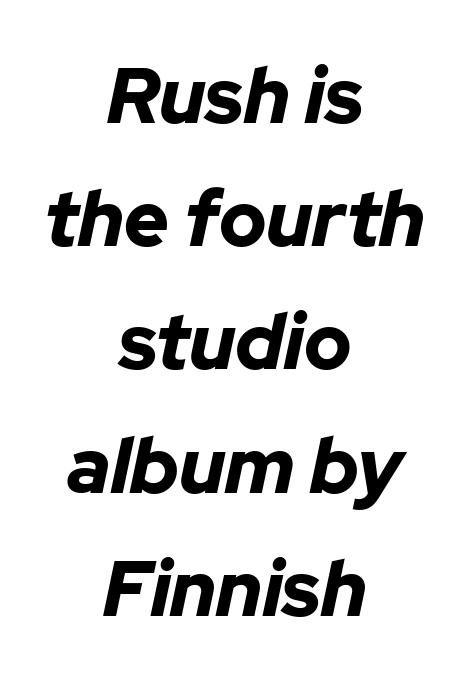
When letters slant like this, we call the style italic. Standard letterfit; no display-style spreading of the glyphs. The area under the type is left untouched. Where is the straight margin? There isn't one; the lines are centered. Regarding leading, the lines here are spaced in the standard way. Heft: maximum for text — a bold.
